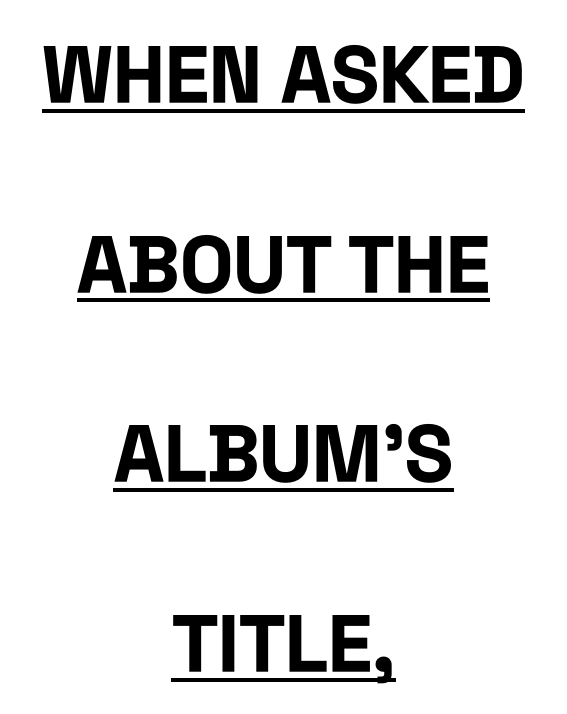
The image shows 79 px bold, condensed sans-serif type, upright; set centered, loose line spacing (2.4x), normal letter spacing, underlined; low stroke contrast and a large x-height.
